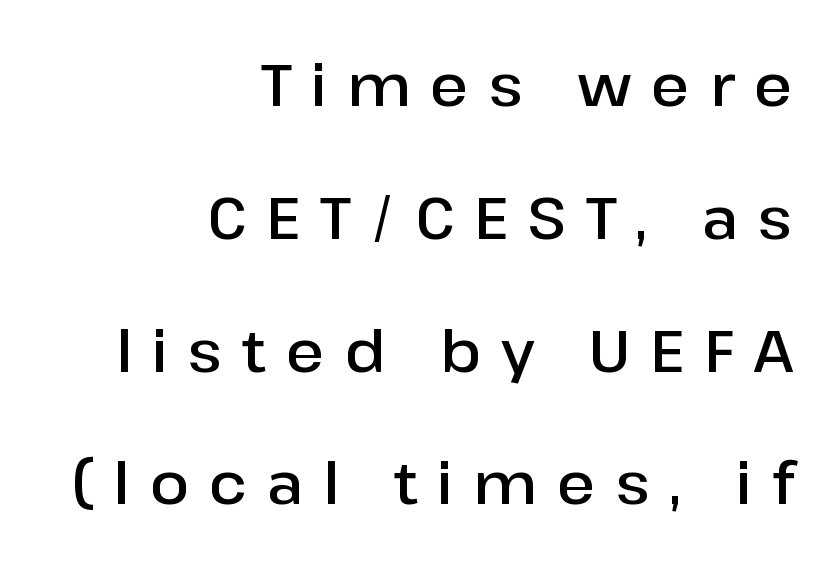
Q: Is the text bold? A: Semi-bold.
Q: Is the text italic (slanted)? A: No, it is upright.
Q: Is the typeface a serif or a sans-serif typeface? A: Sans-serif.
Q: Is the text underlined? A: No.
Q: How is the paragraph aligned? A: Right-aligned.
Q: Is the spacing between letters normal or unusually wide? A: Unusually wide.
Q: Is the spacing between lines tight, normal or loose? A: Loose.
Q: Width (condensed, normal, or wide)? A: Normal.
Q: Stroke contrast? A: Low.
Q: x-height? A: Medium.
Q: Monospaced? A: No.
